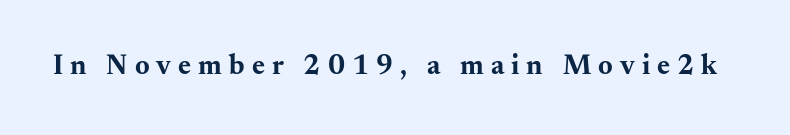
{"serif": "yes", "italic": "no", "bold": "yes", "weight": "bold", "width": "wide", "stroke_contrast": "medium", "x_height": "small", "monospaced": "no", "underline": "no", "letter_spacing": "wide", "letter_spacing_em": 0.25, "glyph_px": 28}
